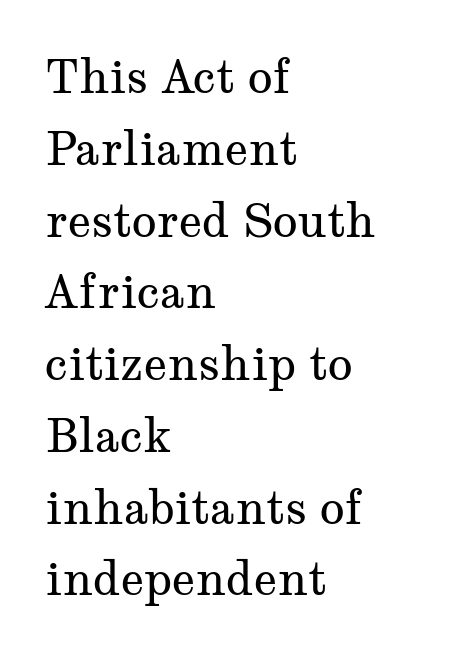
{"serif": "yes", "italic": "no", "bold": "no", "weight": "regular", "width": "wide", "stroke_contrast": "medium", "x_height": "medium", "monospaced": "no", "underline": "no", "align": "left", "line_spacing": "normal", "line_spacing_ratio": 1.56, "letter_spacing": "normal", "letter_spacing_em": 0.0, "glyph_px": 46}
